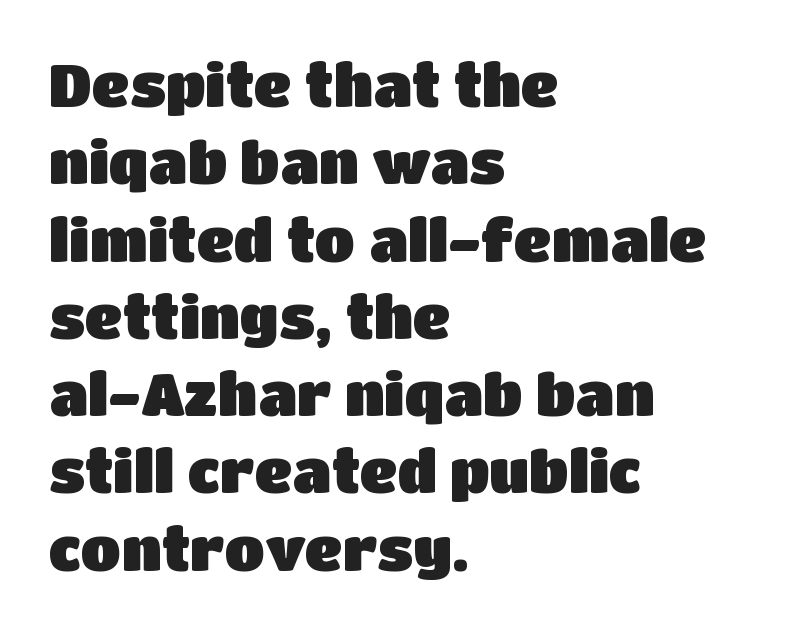
The image shows 59 px sans-serif type, upright; set left-aligned, normal line spacing (1.31x), normal letter spacing, not underlined; low stroke contrast and a large x-height.
